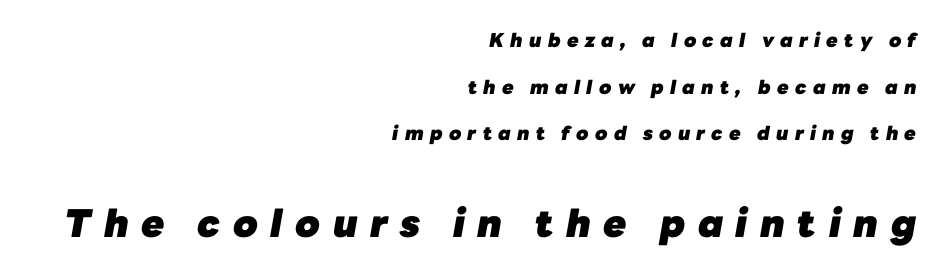
Q: Is the text bold? A: Yes.
Q: Is the text italic (slanted)? A: Yes, it leans right by about 10 degrees.
Q: Is the text underlined? A: No.
Q: How is the paragraph aligned? A: Right-aligned.
Q: Is the spacing between letters normal or unusually wide? A: Unusually wide.
Q: Is the spacing between lines tight, normal or loose? A: Loose.
Q: Which block of text is set in a larger size, the first (top) or the second (bottom)? A: The second (bottom) one.
Q: Width (condensed, normal, or wide)? A: Normal.
Q: Stroke contrast? A: Low.
Q: x-height? A: Medium.
Q: Monospaced? A: No.
